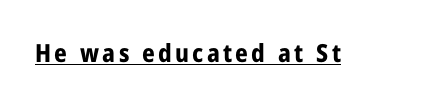
{"italic": "no", "bold": "yes", "underline": "yes", "glyph_px": 25}
